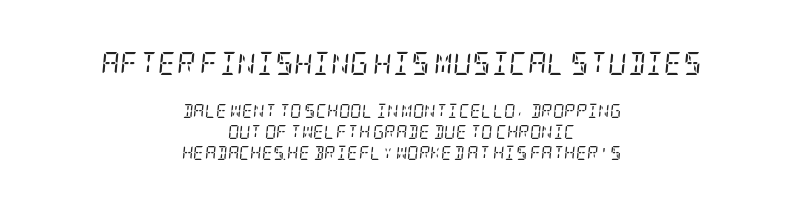
{"italic": "yes", "lean": "right", "slant_degrees": 5, "bold": "no", "underline": "no", "align": "center", "line_spacing": "normal", "line_spacing_ratio": 1.48, "letter_spacing": "normal", "letter_spacing_em": 0.0, "larger_block": "first", "size_ratio": 1.64, "glyph_px": 23}
